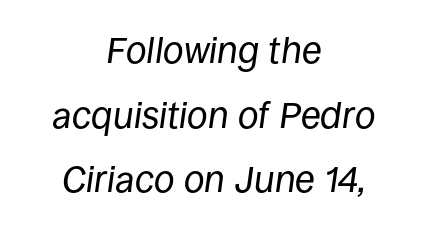
Q: Is the text bold? A: No.
Q: Is the text italic (slanted)? A: Yes, it leans right by about 8 degrees.
Q: Is the text underlined? A: No.
Q: How is the paragraph aligned? A: Centered.
Q: Is the spacing between letters normal or unusually wide? A: Normal.
Q: Width (condensed, normal, or wide)? A: Normal.
Q: Stroke contrast? A: Low.
Q: x-height? A: Large.
Q: Monospaced? A: No.
